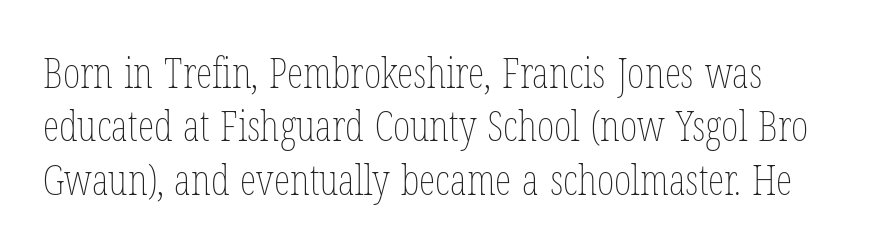
Q: Is the text bold? A: No.
Q: Is the text italic (slanted)? A: No, it is upright.
Q: Is the text underlined? A: No.
Q: Is the spacing between letters normal or unusually wide? A: Normal.
Q: Is the spacing between lines tight, normal or loose? A: Normal.
Q: Width (condensed, normal, or wide)? A: Condensed.
Q: Stroke contrast? A: Low.
Q: x-height? A: Medium.
Q: Monospaced? A: No.
